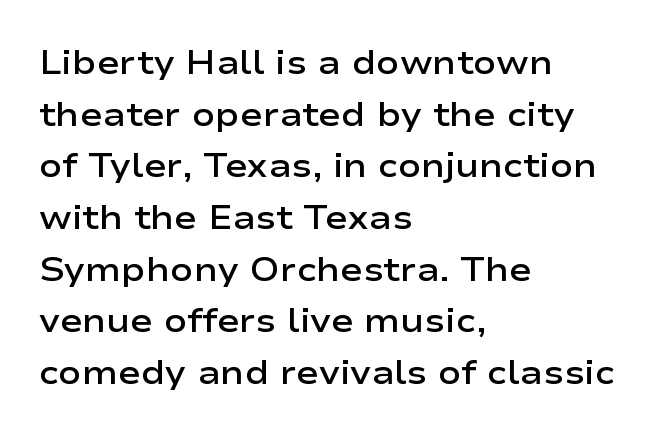
{"serif": "no", "italic": "no", "bold": "semi", "weight": "semibold", "width": "wide", "stroke_contrast": "low", "x_height": "medium", "monospaced": "no", "underline": "no", "align": "left", "line_spacing": "normal", "line_spacing_ratio": 1.52, "letter_spacing": "normal", "letter_spacing_em": 0.0, "glyph_px": 34}
